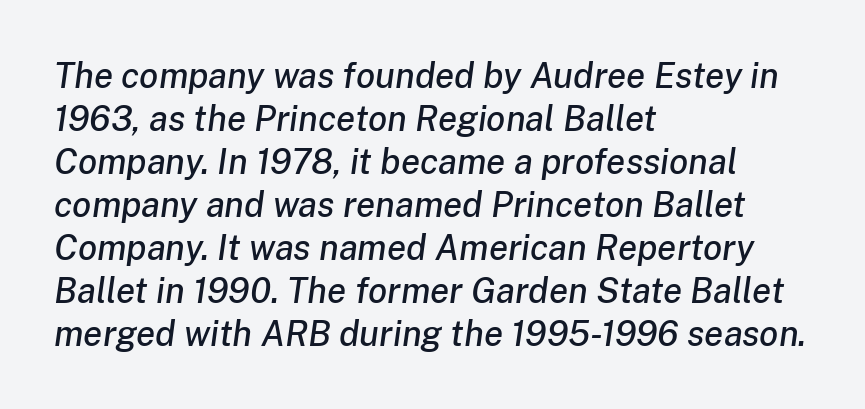
The image shows 35 px text type, italic (leaning right); set left-aligned, line spacing 1.23x, normal letter spacing, not underlined; low stroke contrast and a medium x-height.
